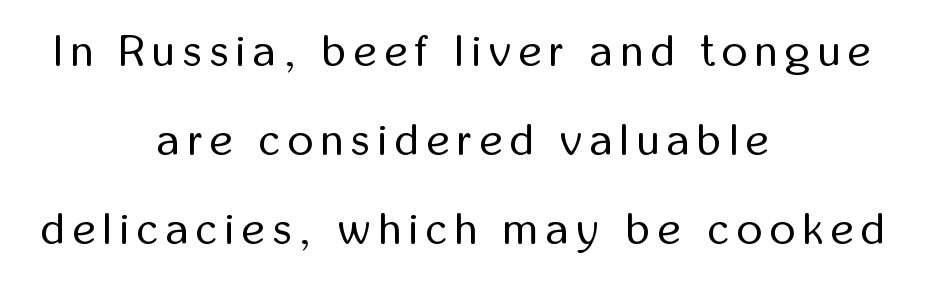
Heft: none added — not bold. Upright lettering throughout. Honestly, there is no underline to notice here at all. The letters advance in unequal steps, a hallmark of proportional type. Vertical spacing — loose.
